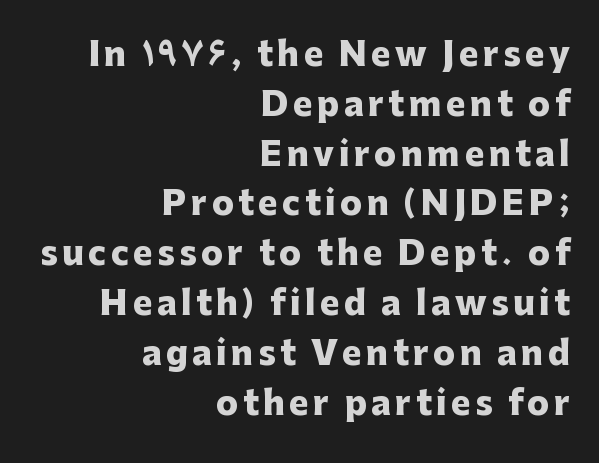
Q: Is the text bold? A: Yes.
Q: Is the text italic (slanted)? A: No, it is upright.
Q: Is the typeface a serif or a sans-serif typeface? A: Sans-serif.
Q: Is the text underlined? A: No.
Q: How is the paragraph aligned? A: Right-aligned.
Q: Is the spacing between lines tight, normal or loose? A: Normal.
Q: Width (condensed, normal, or wide)? A: Normal.
Q: Stroke contrast? A: Low.
Q: x-height? A: Medium.
Q: Monospaced? A: No.
